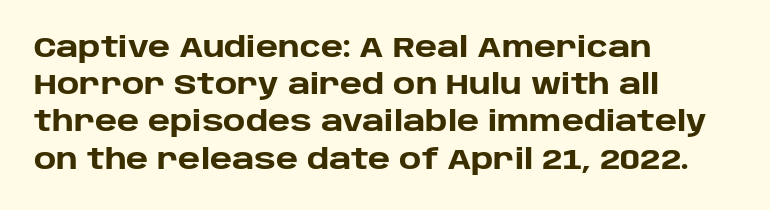
The image shows 28 px heavy sans-serif type, upright; set left-aligned, normal line spacing (1.33x), normal letter spacing, not underlined; low stroke contrast and a large x-height.
